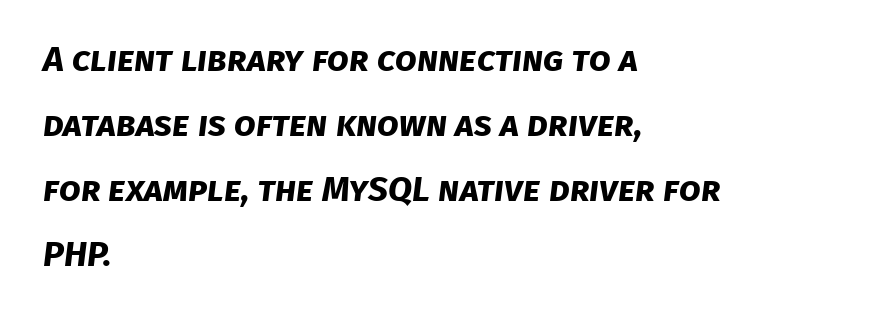
The setting favours the left margin, as ordinary paragraphs usually do. This sample uses a sans-serif face. Notice how thick the strokes are: this is what a full bold looks like. Default kerning and tracking; the words read as compact shapes. Here the designer chose a conventional face with non-uniform glyph widths.
